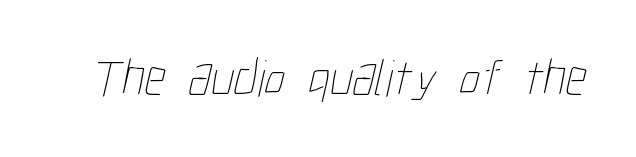
{"bold": "no", "weight": "thin", "width": "condensed", "stroke_contrast": "low", "x_height": "medium", "monospaced": "no", "underline": "no", "letter_spacing": "normal", "letter_spacing_em": 0.0, "glyph_px": 52}
